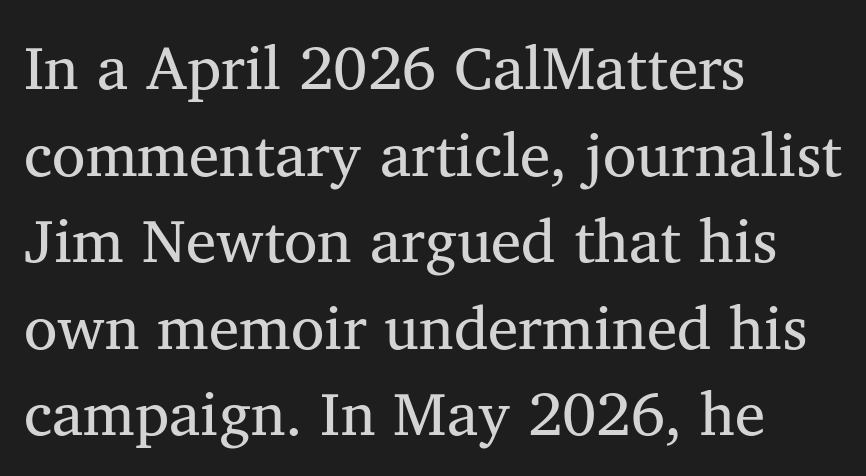
Q: Is the text italic (slanted)? A: No, it is upright.
Q: Is the typeface a serif or a sans-serif typeface? A: Serif.
Q: Is the text underlined? A: No.
Q: How is the paragraph aligned? A: Left-aligned.
Q: Is the spacing between letters normal or unusually wide? A: Normal.
Q: Is the spacing between lines tight, normal or loose? A: Normal.
Q: Width (condensed, normal, or wide)? A: Normal.
Q: Stroke contrast? A: Medium.
Q: x-height? A: Medium.
Q: Monospaced? A: No.
